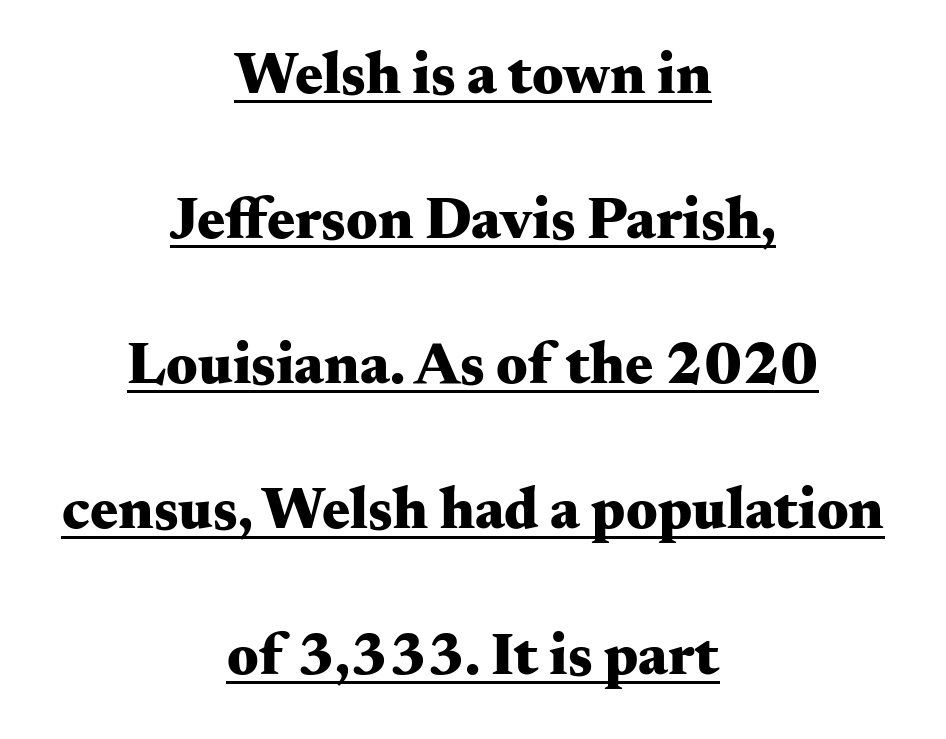
The image shows 59 px heavy, wide serif type, upright; set centered, loose line spacing (2.46x), normal letter spacing, underlined; medium stroke contrast and a small x-height.
